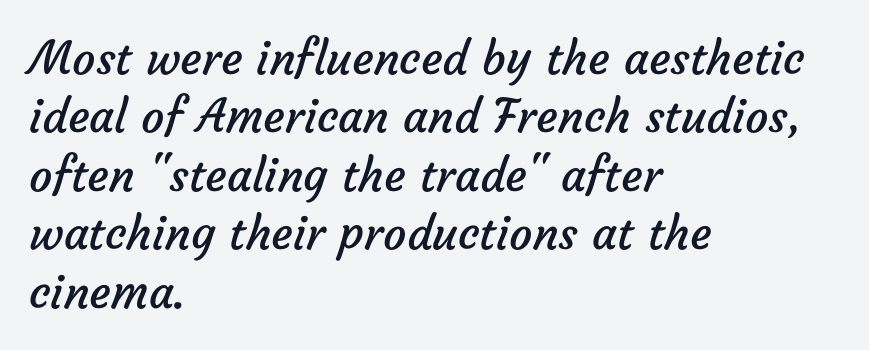
These lines stack with their left ends in a neat column. Summary of weight: not heavy and not bold. The type family on display is of the sans-serif kind. These lines sit exactly where default settings would place them. The horizontal fit of the characters is conventional and even. The rendering uses natural spacing where letterforms have individual widths.
